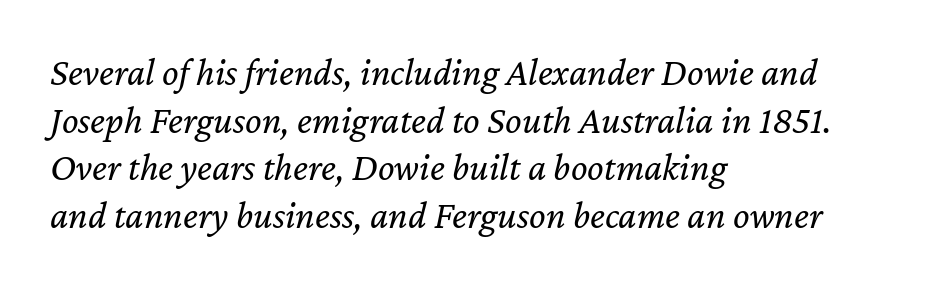
Q: Is the text bold? A: No.
Q: Is the text italic (slanted)? A: Yes, it leans right by about 12 degrees.
Q: Is the text underlined? A: No.
Q: How is the paragraph aligned? A: Left-aligned.
Q: Is the spacing between letters normal or unusually wide? A: Normal.
Q: Width (condensed, normal, or wide)? A: Normal.
Q: Stroke contrast? A: Low.
Q: x-height? A: Medium.
Q: Monospaced? A: No.
